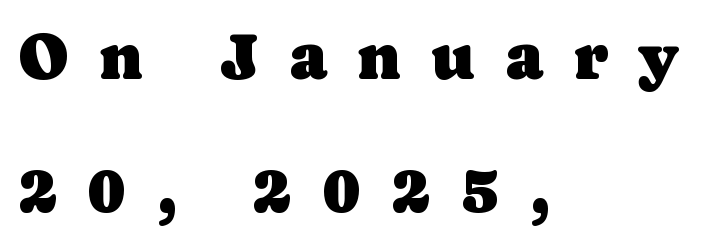
The tracking reads as deliberately expanded to a designer's eye. The block of text is sparse from top to bottom, with ample space between rows. Is this a fixed-width face? No — the glyphs have proportional, varying widths. Posture: straight, roman, zero tilt. Left-aligned paragraph, ragged on the right.
